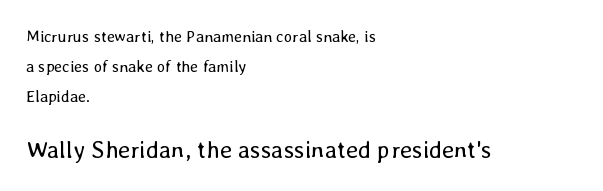
Q: Is the text bold? A: No.
Q: Is the text italic (slanted)? A: No, it is upright.
Q: Is the text underlined? A: No.
Q: How is the paragraph aligned? A: Left-aligned.
Q: Is the spacing between letters normal or unusually wide? A: Normal.
Q: Which block of text is set in a larger size, the first (top) or the second (bottom)? A: The second (bottom) one.
